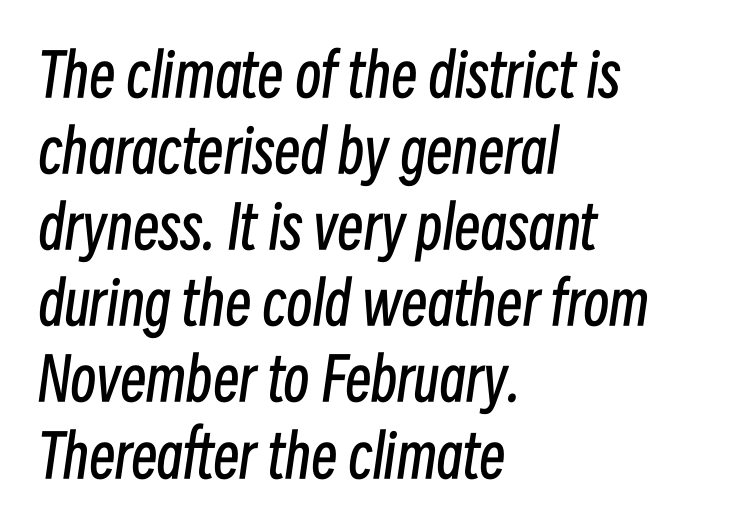
Q: Is the text bold? A: No.
Q: Is the text italic (slanted)? A: Yes, it leans right by about 8 degrees.
Q: Is the text underlined? A: No.
Q: How is the paragraph aligned? A: Left-aligned.
Q: Is the spacing between letters normal or unusually wide? A: Normal.
Q: Is the spacing between lines tight, normal or loose? A: Normal.
Q: Width (condensed, normal, or wide)? A: Condensed.
Q: Stroke contrast? A: Low.
Q: x-height? A: Medium.
Q: Monospaced? A: No.
